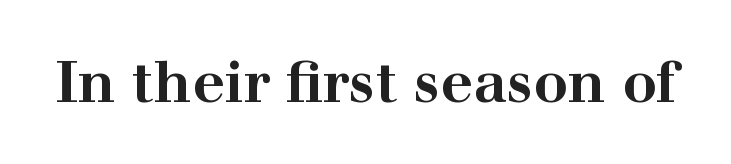
The image shows 57 px bold, wide serif type, upright; set normal letter spacing, not underlined; high stroke contrast and a medium x-height.
